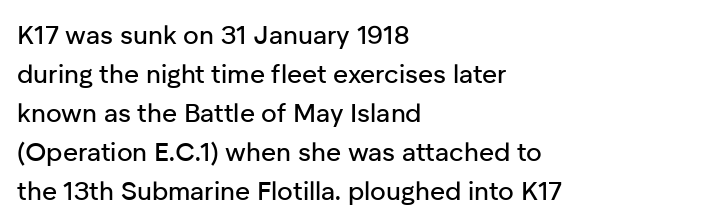
{"italic": "no", "underline": "no", "align": "left", "line_spacing": "normal", "line_spacing_ratio": 1.5, "letter_spacing": "normal", "letter_spacing_em": 0.0, "glyph_px": 26}
